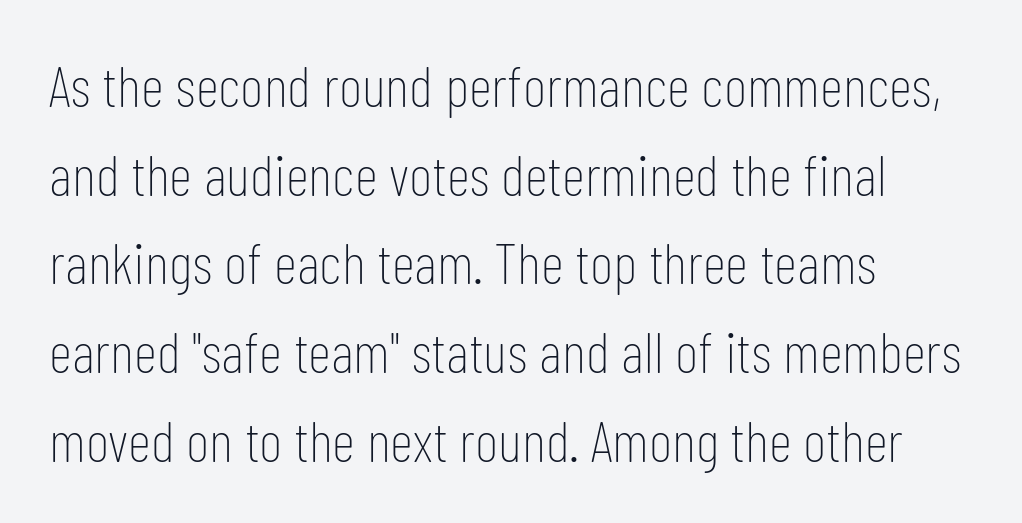
{"serif": "no", "italic": "no", "bold": "no", "weight": "thin", "width": "condensed", "stroke_contrast": "low", "x_height": "medium", "monospaced": "no", "underline": "no", "align": "left", "line_spacing": "normal", "line_spacing_ratio": 1.53, "letter_spacing": "normal", "letter_spacing_em": 0.0, "glyph_px": 58}
